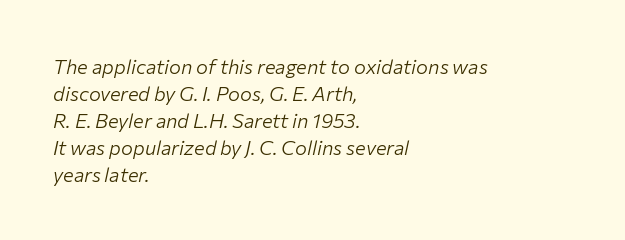
The image shows 20 px text type, italic (leaning right); set left-aligned, normal line spacing (1.35x), normal letter spacing, not underlined.
